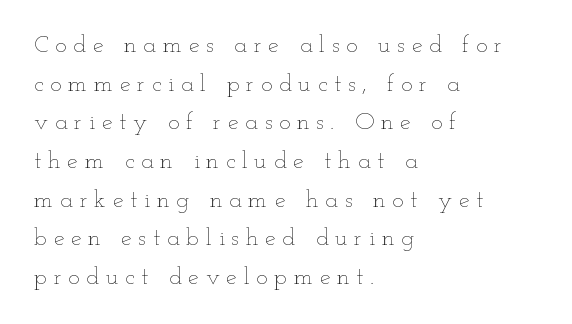
Q: Is the text bold? A: No.
Q: Is the text italic (slanted)? A: No, it is upright.
Q: Is the text underlined? A: No.
Q: How is the paragraph aligned? A: Left-aligned.
Q: Is the spacing between letters normal or unusually wide? A: Unusually wide.
Q: Is the spacing between lines tight, normal or loose? A: Normal.
